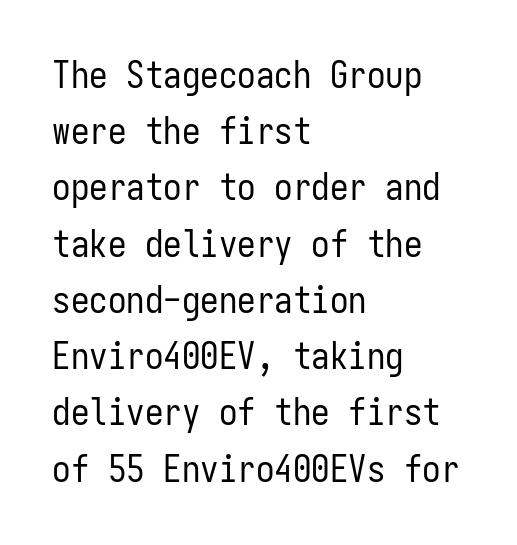
Italic? Not at all — the glyphs are vertical. The rendering anchors every line to the left-hand side. The rendering uses a moderate line-height, typical for paragraphs. Do the characters align in a grid? Yes, the font is monospaced. Type style note: lacks serifs.
